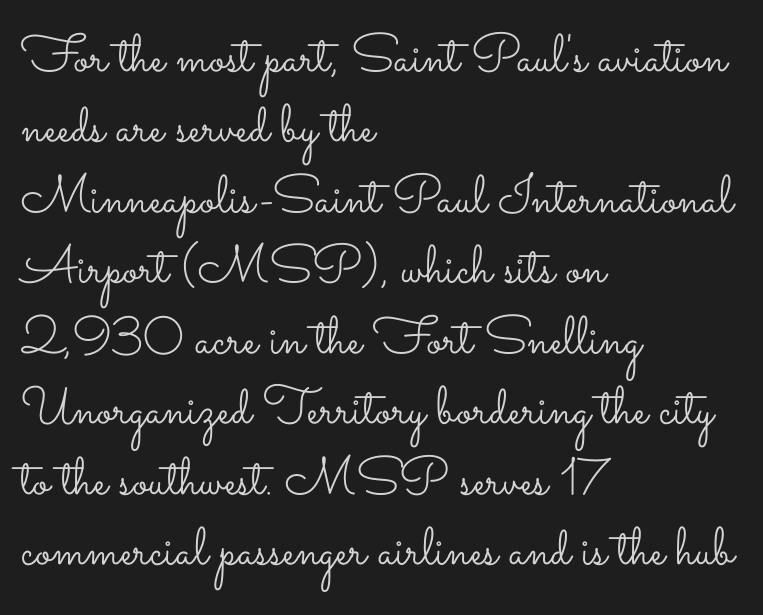
Q: Is the text bold? A: No.
Q: Is the text italic (slanted)? A: Yes.
Q: Is the text underlined? A: No.
Q: How is the paragraph aligned? A: Left-aligned.
Q: Is the spacing between letters normal or unusually wide? A: Normal.
Q: Is the spacing between lines tight, normal or loose? A: Normal.
Q: Width (condensed, normal, or wide)? A: Wide.
Q: Stroke contrast? A: Low.
Q: x-height? A: Small.
Q: Monospaced? A: No.
